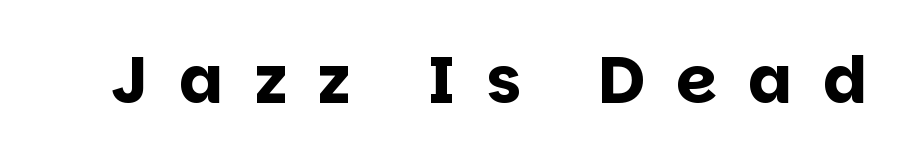
The image shows 65 px bold sans-serif type, upright; set unusually wide letter spacing (+0.48 em), not underlined; low stroke contrast and a large x-height.
